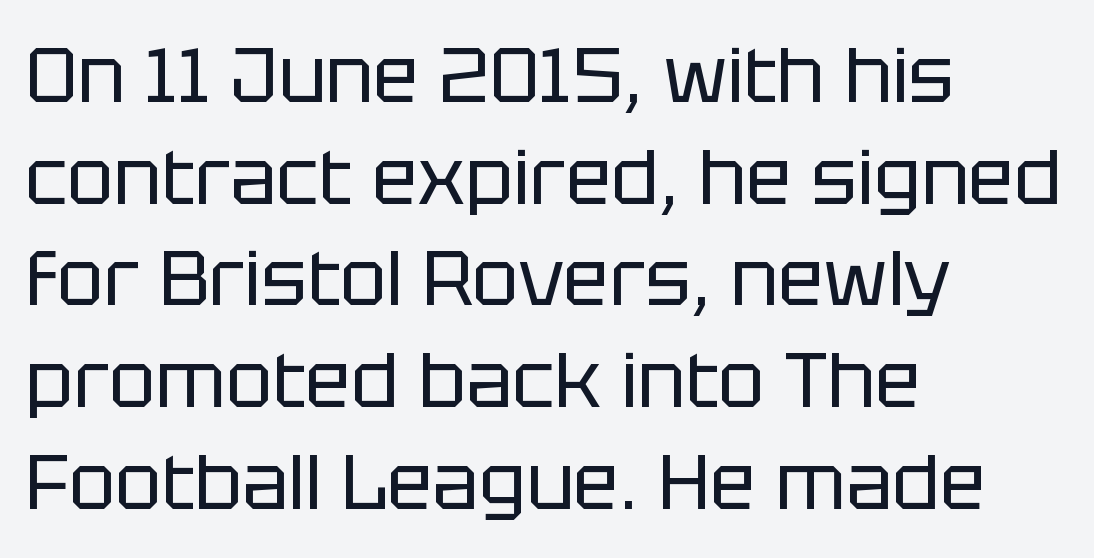
{"serif": "no", "italic": "no", "bold": "no", "weight": "regular", "width": "normal", "stroke_contrast": "low", "x_height": "large", "monospaced": "no", "underline": "no", "align": "left", "line_spacing": "normal", "line_spacing_ratio": 1.32, "letter_spacing": "normal", "letter_spacing_em": 0.0, "glyph_px": 77}
